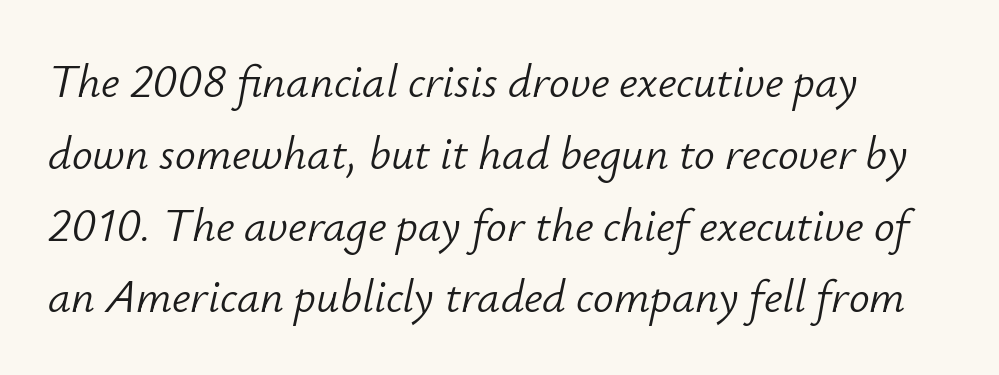
Is the block centered? No — it sits flush against the left margin. No heavy texture on the line: the type isn't bold. Each new line begins a customary step beneath the previous one. This sample has the flowing, uneven cadence of proportional lettering.
